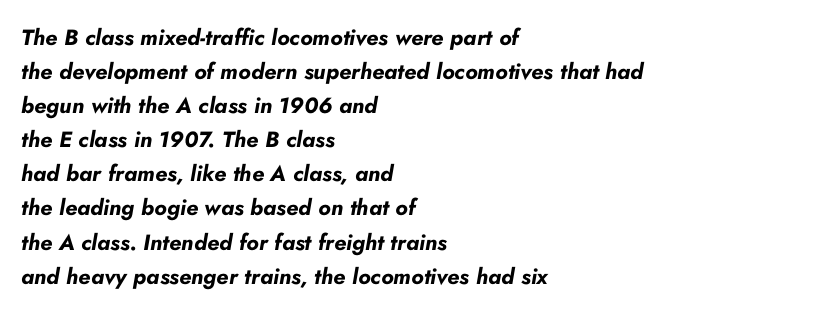
{"italic": "yes", "lean": "right", "slant_degrees": 10, "bold": "yes", "underline": "no", "align": "left", "line_spacing": "normal", "line_spacing_ratio": 1.55, "letter_spacing": "normal", "letter_spacing_em": 0.0, "glyph_px": 22}
